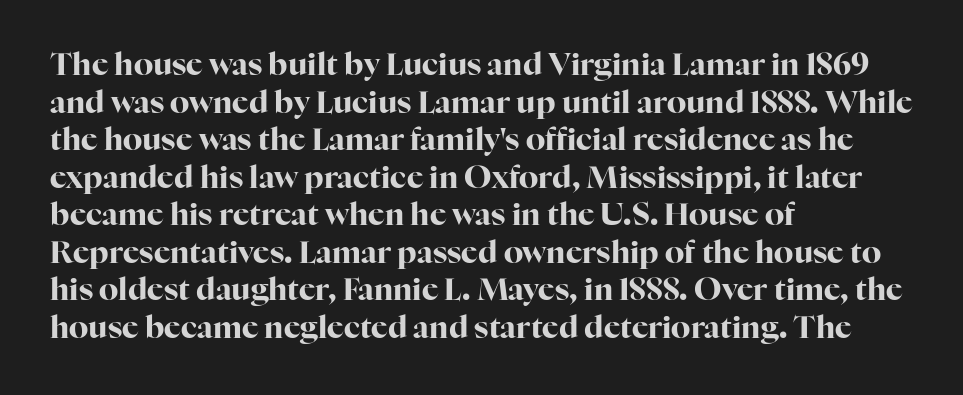
Typographically, this falls in the serif category. This sample uses plain, unmodified letter spacing. Where is the straight margin? On the left. Rendered with straight, roman letterforms. Each row of text sits above clean, open space.
